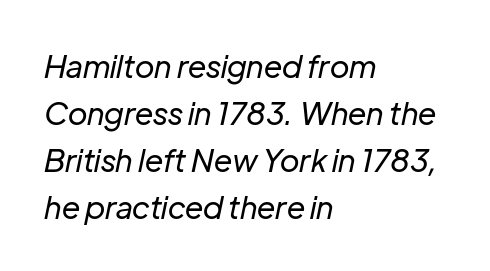
If you measured baseline to baseline, you'd find a middling distance. The horizontal fit of the characters is conventional and even. Looks like regular typesetting: each glyph gets only the width it needs. No chunkiness to these letters — they're not bold. Type without underlining.
